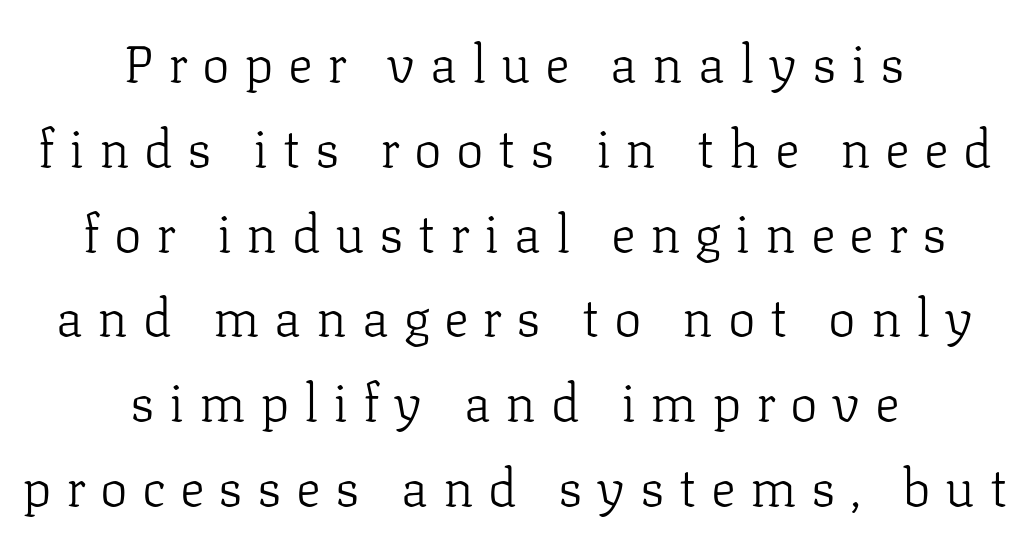
{"serif": "yes", "italic": "no", "bold": "no", "weight": "light", "width": "normal", "stroke_contrast": "low", "x_height": "medium", "monospaced": "no", "underline": "no", "align": "center", "line_spacing": "normal", "line_spacing_ratio": 1.63, "letter_spacing": "wide", "letter_spacing_em": 0.28, "glyph_px": 52}
